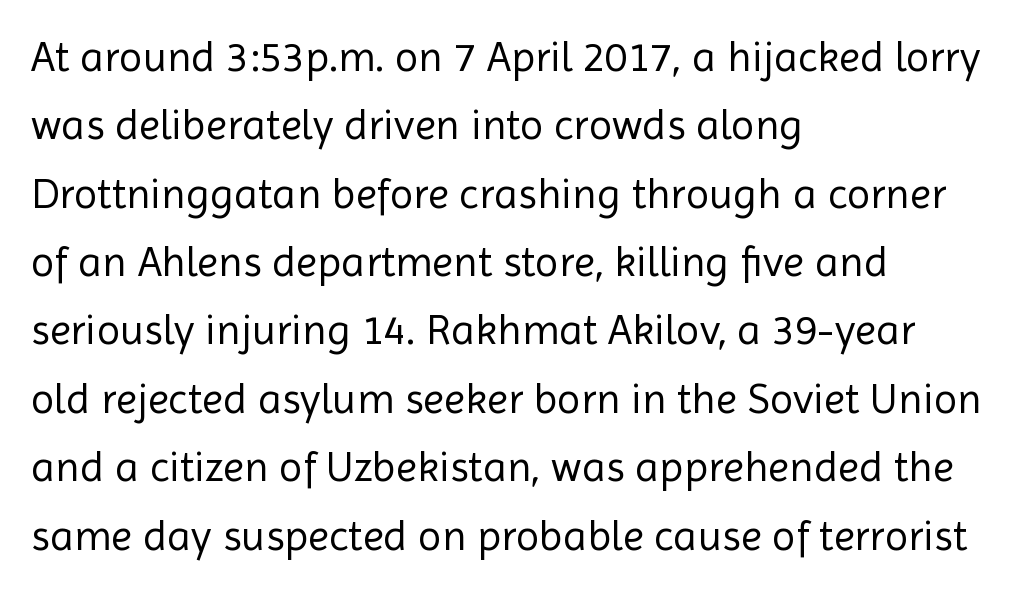
{"serif": "no", "italic": "no", "bold": "no", "weight": "regular", "width": "normal", "x_height": "medium", "monospaced": "no", "underline": "no", "align": "left", "line_spacing": "normal", "line_spacing_ratio": 1.59, "letter_spacing": "normal", "letter_spacing_em": 0.0, "glyph_px": 43}
